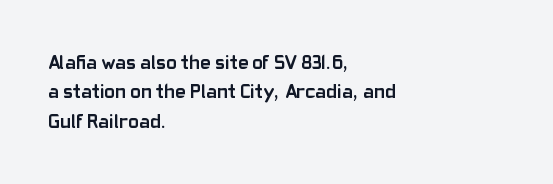
Emphasis by weight is at full strength: bold. The glyphs are unaccompanied by any horizontal stroke below them. Nothing unusual about the tracking: characters are spaced as the font intends. Do the letters lean? They stand straight. Every row of glyphs begins at an identical x-position on the left.
